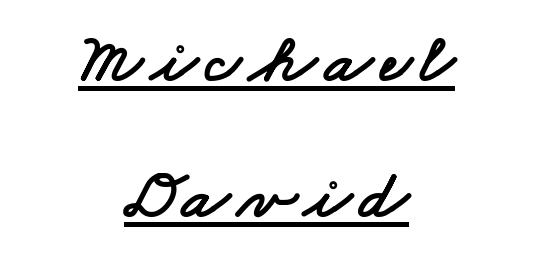
The image shows 70 px wide sans-serif type; set centered, loose line spacing (1.94x), underlined; low stroke contrast and a small x-height.
